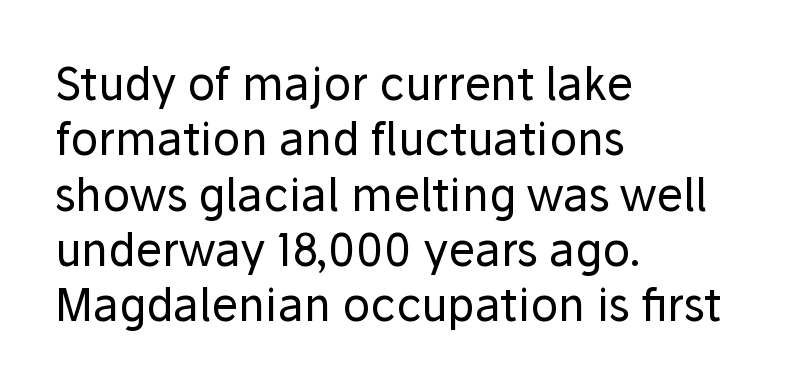
{"serif": "no", "italic": "no", "bold": "no", "weight": "regular", "width": "normal", "stroke_contrast": "low", "x_height": "medium", "monospaced": "no", "underline": "no", "align": "left", "line_spacing_ratio": 1.23, "letter_spacing": "normal", "letter_spacing_em": 0.0, "glyph_px": 45}
